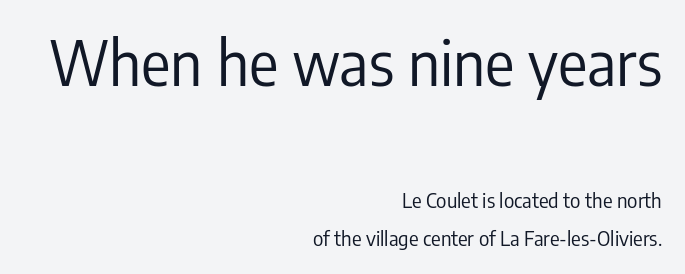
The image shows 61 px regular-weight, condensed sans-serif type, upright; set right-aligned, line spacing 1.89x, normal letter spacing, not underlined; the first (top) block is 3.05x larger; low stroke contrast and a medium x-height.
